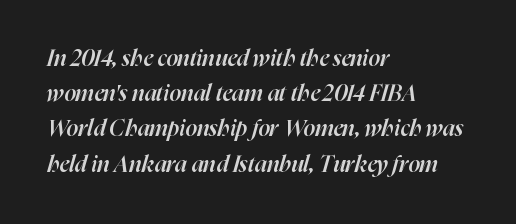
Students, this is semibold: more ink than regular, less than bold. This rendering features lettering with no underline. The typesetter chose a ragged-right arrangement here. Interline gaps are of average width in this sample. There's an unmistakable incline to the writing here. Caption: standard tracking, unaltered.
